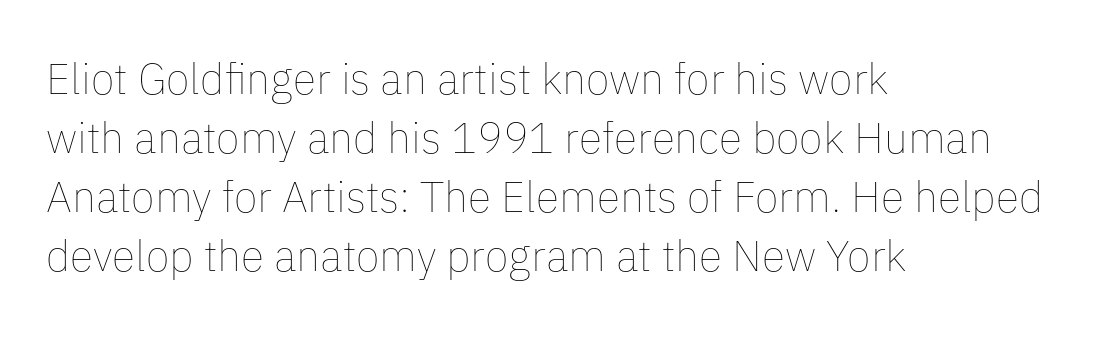
The image shows 43 px thin type, upright; set left-aligned, normal line spacing (1.37x), normal letter spacing, not underlined; low stroke contrast and a medium x-height.
